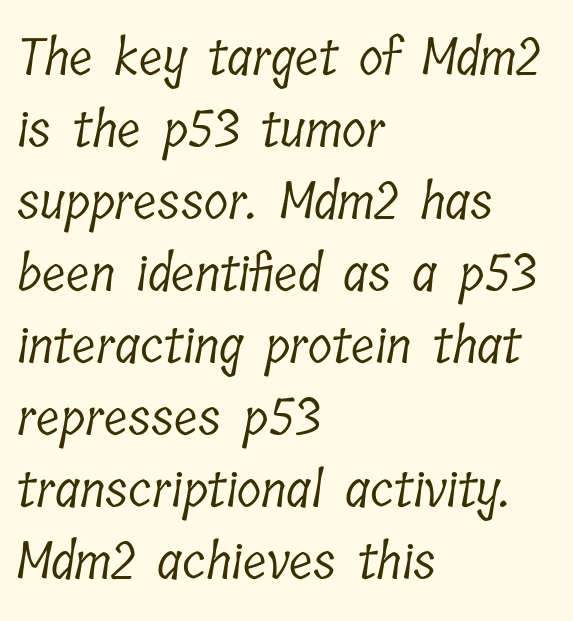
Horizontal alignment here is leftward, the default for most running prose. Baseline-to-baseline distance is the conventional proportion of letter height. No extra tracking has been applied to these lines. You could not count columns in this text — the font is proportionally spaced.
